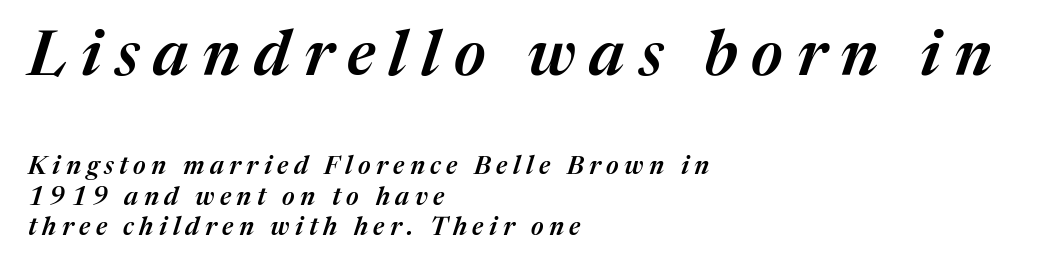
Strokes here are thickened, but only to semibold level. The letters advance in unequal steps, a hallmark of proportional type. The face used here has a pronounced slope to its letters. The lines are quadded left. The face used here is rendered with a markedly widened letterfit. Check the space under the baseline: it is left empty.
